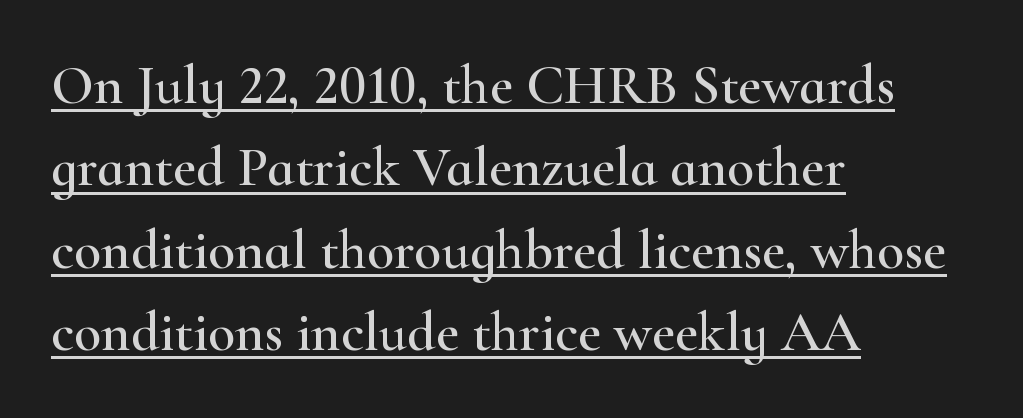
Q: Is the text italic (slanted)? A: No, it is upright.
Q: Is the typeface a serif or a sans-serif typeface? A: Serif.
Q: Is the text underlined? A: Yes.
Q: How is the paragraph aligned? A: Left-aligned.
Q: Is the spacing between letters normal or unusually wide? A: Normal.
Q: Is the spacing between lines tight, normal or loose? A: Normal.
Q: Width (condensed, normal, or wide)? A: Wide.
Q: Stroke contrast? A: High.
Q: x-height? A: Small.
Q: Monospaced? A: No.
